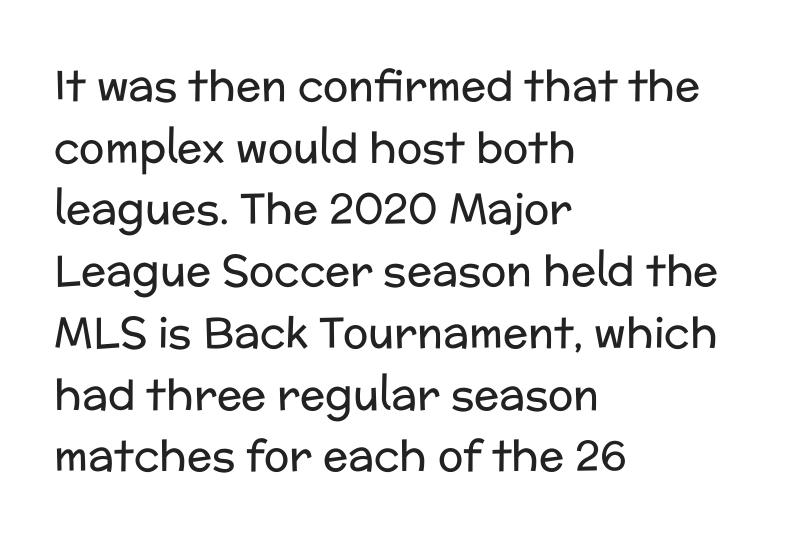
The image shows 42 px regular-weight sans-serif type, upright; set left-aligned, normal line spacing (1.47x), normal letter spacing, not underlined; low stroke contrast and a medium x-height.
